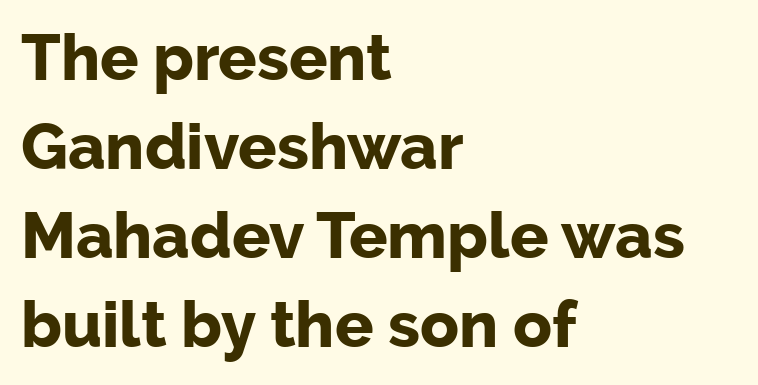
The image shows 64 px bold sans-serif type, upright; set left-aligned, normal line spacing (1.39x), normal letter spacing, not underlined; low stroke contrast and a medium x-height.
